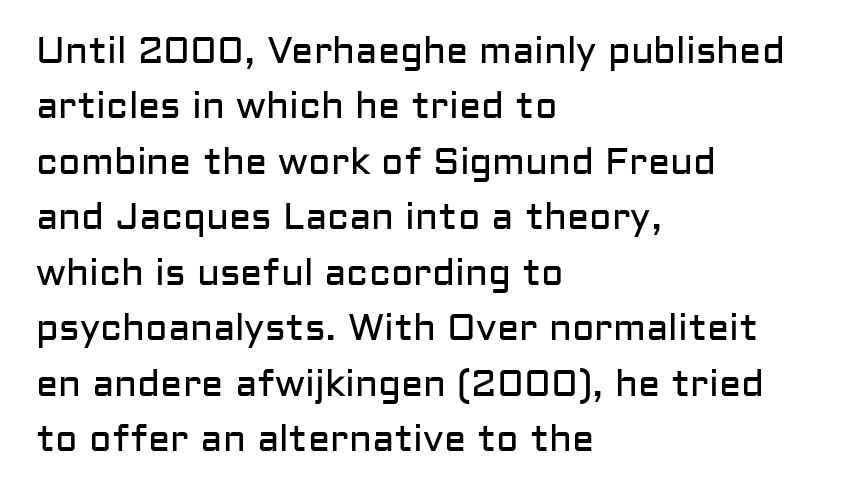
These lines are rendered in a variable-pitch font. The area under the type is left untouched. I'd call this a sans setting — the letters go barefoot. Nope, not italic — everything's standing straight. There is no visible air inserted between adjacent glyphs. Is the type heavy? It reads as light-to-regular instead.
